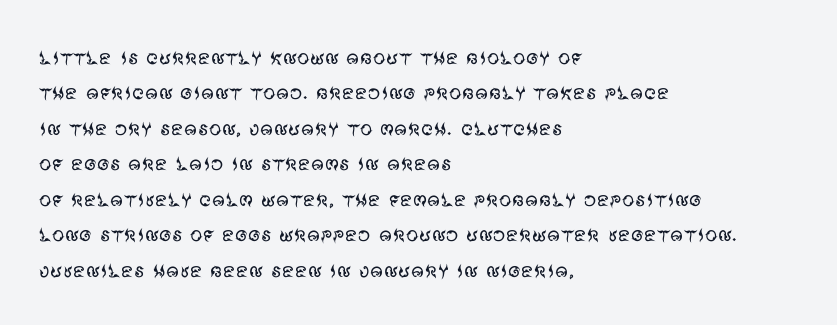
{"italic": "no", "bold": "no", "underline": "no", "align": "left", "line_spacing": "normal", "line_spacing_ratio": 1.42, "letter_spacing": "normal", "letter_spacing_em": 0.0, "glyph_px": 25}
